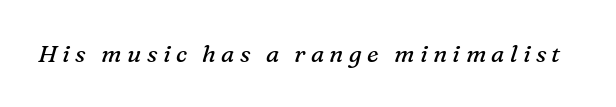
The space directly below the letters is spotless. Think standard paragraph weight, or any step lighter than that. Looking at the ascenders, they clearly lean. Tracking value appears strongly positive — letters spread wide.
